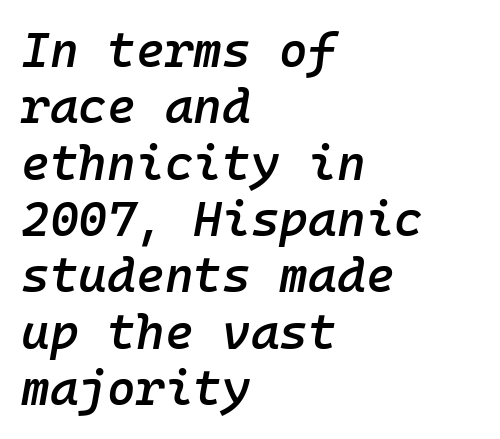
{"italic": "yes", "lean": "right", "slant_degrees": 10, "bold": "semi", "weight": "semibold", "width": "normal", "stroke_contrast": "low", "x_height": "medium", "monospaced": "yes", "underline": "no", "align": "left", "line_spacing": "tight", "line_spacing_ratio": 1.15, "letter_spacing": "normal", "letter_spacing_em": 0.0, "glyph_px": 49}
